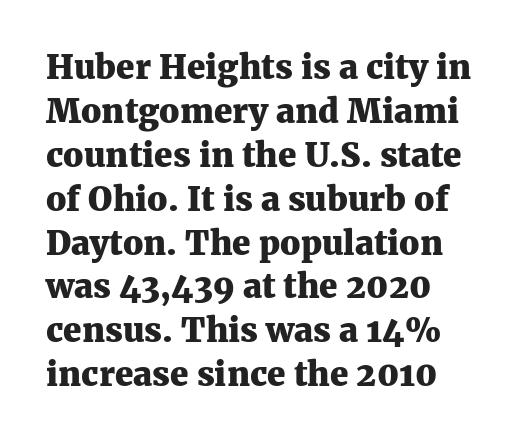
The image shows 33 px heavy serif type, upright; set left-aligned, normal line spacing (1.33x), normal letter spacing, not underlined; medium stroke contrast and a medium x-height.
